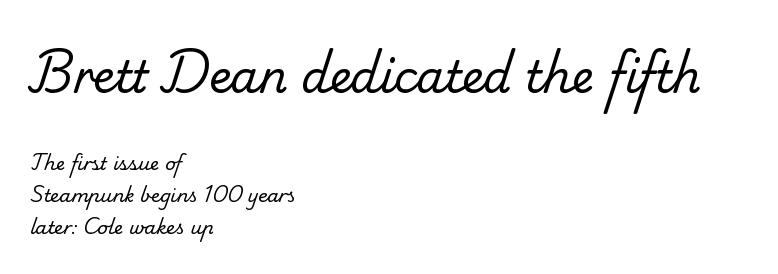
Q: Is the text bold? A: No.
Q: Is the typeface a serif or a sans-serif typeface? A: Serif.
Q: Is the text underlined? A: No.
Q: How is the paragraph aligned? A: Left-aligned.
Q: Is the spacing between letters normal or unusually wide? A: Normal.
Q: Which block of text is set in a larger size, the first (top) or the second (bottom)? A: The first (top) one.
Q: Width (condensed, normal, or wide)? A: Normal.
Q: Stroke contrast? A: Low.
Q: x-height? A: Small.
Q: Monospaced? A: No.
